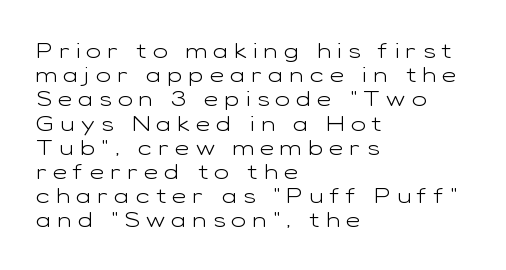
{"italic": "no", "bold": "no", "underline": "no", "align": "left", "line_spacing": "tight", "line_spacing_ratio": 1.1, "letter_spacing": "wide", "letter_spacing_em": 0.29, "glyph_px": 22}
